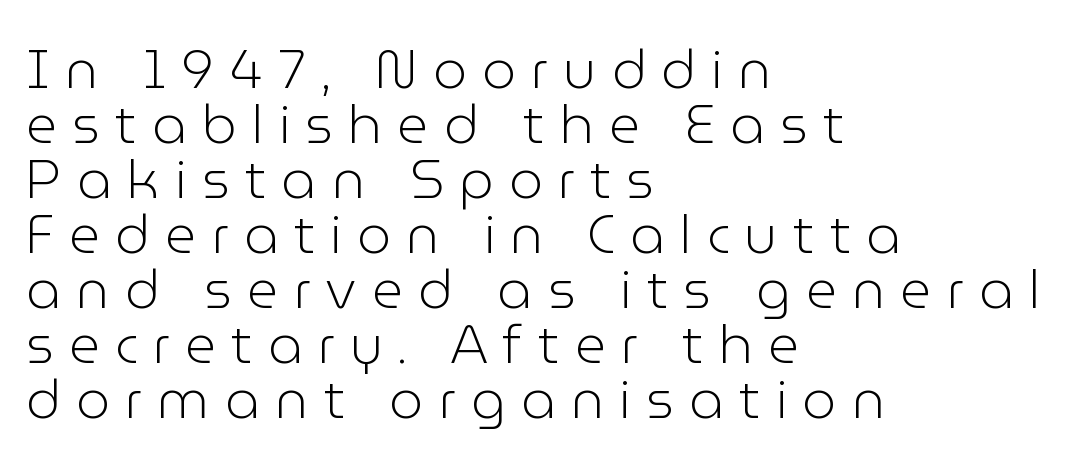
The image shows 54 px light sans-serif type, upright; set left-aligned, tight line spacing (1.02x), unusually wide letter spacing (+0.28 em), not underlined; low stroke contrast and a medium x-height.
